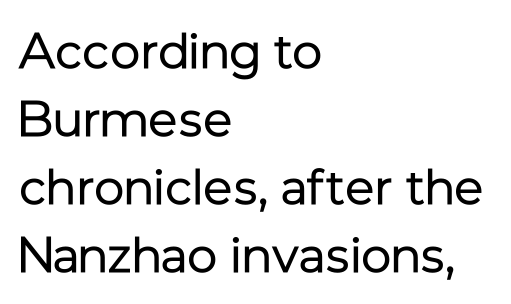
Q: Is the text bold? A: No.
Q: Is the text italic (slanted)? A: No, it is upright.
Q: Is the typeface a serif or a sans-serif typeface? A: Sans-serif.
Q: Is the text underlined? A: No.
Q: How is the paragraph aligned? A: Left-aligned.
Q: Is the spacing between letters normal or unusually wide? A: Normal.
Q: Is the spacing between lines tight, normal or loose? A: Normal.
Q: Width (condensed, normal, or wide)? A: Normal.
Q: Stroke contrast? A: Low.
Q: x-height? A: Medium.
Q: Monospaced? A: No.
